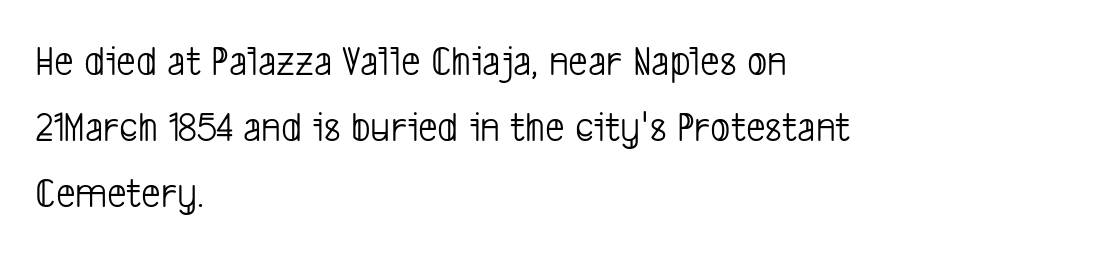
{"serif": "no", "bold": "no", "weight": "light", "width": "condensed", "stroke_contrast": "low", "x_height": "medium", "monospaced": "no", "underline": "no", "align": "left", "line_spacing": "normal", "line_spacing_ratio": 1.54, "letter_spacing": "normal", "letter_spacing_em": 0.0, "glyph_px": 43}
